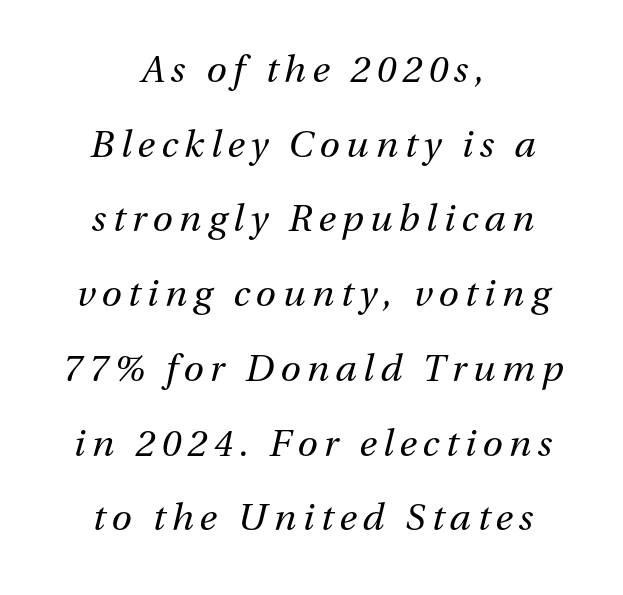
Q: Is the text bold? A: No.
Q: Is the text italic (slanted)? A: Yes, it leans right by about 13 degrees.
Q: Is the text underlined? A: No.
Q: How is the paragraph aligned? A: Centered.
Q: Is the spacing between lines tight, normal or loose? A: Loose.
Q: Width (condensed, normal, or wide)? A: Normal.
Q: Stroke contrast? A: Medium.
Q: x-height? A: Medium.
Q: Monospaced? A: No.
